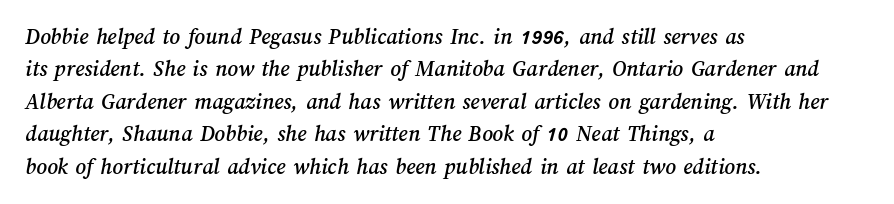
The image shows 23 px text type; set left-aligned, normal line spacing (1.41x), normal letter spacing, not underlined.
